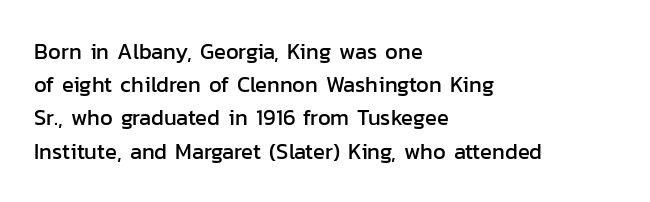
The image shows 22 px text type, upright; set left-aligned, normal line spacing (1.51x), normal letter spacing, not underlined.
